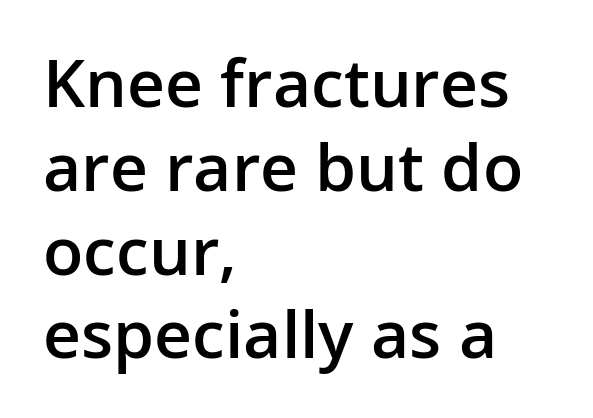
There is no visible air inserted between adjacent glyphs. The font's upright variant was chosen for this text. Nothing sits at the stroke ends, so this counts as sans-serif. Underlining? Definitely not there.
